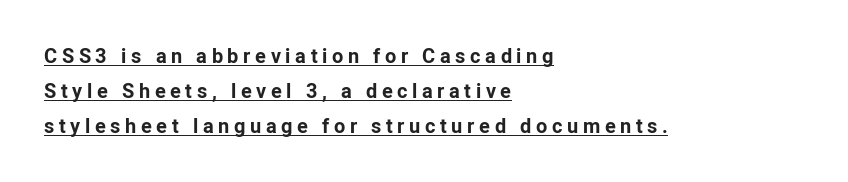
{"italic": "no", "bold": "yes", "underline": "yes", "align": "left", "line_spacing_ratio": 1.75, "letter_spacing": "wide", "letter_spacing_em": 0.23, "glyph_px": 20}
